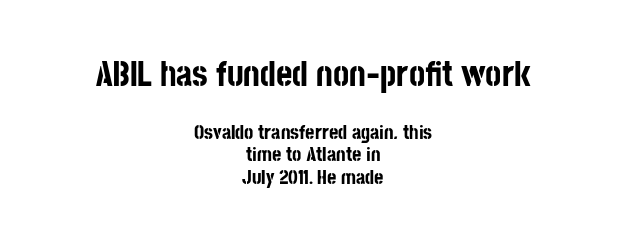
Q: Is the text bold? A: Yes.
Q: Is the text italic (slanted)? A: No, it is upright.
Q: Is the typeface a serif or a sans-serif typeface? A: Sans-serif.
Q: Is the text underlined? A: No.
Q: How is the paragraph aligned? A: Centered.
Q: Is the spacing between letters normal or unusually wide? A: Normal.
Q: Is the spacing between lines tight, normal or loose? A: Tight.
Q: Which block of text is set in a larger size, the first (top) or the second (bottom)? A: The first (top) one.
Q: Width (condensed, normal, or wide)? A: Condensed.
Q: Stroke contrast? A: Low.
Q: x-height? A: Large.
Q: Monospaced? A: No.
